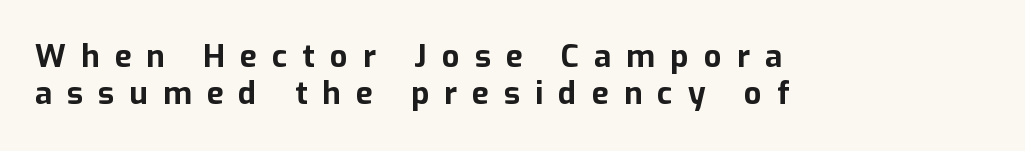
This rendering widens character spacing well past its baseline value. The designer went with a sans here, leaving each stem footless. How heavy is the stroke? Heavy — this is a bold. Bare-footed words on every line. Line starts are locked; line ends wander. Here the designer chose a conventional face with non-uniform glyph widths.
